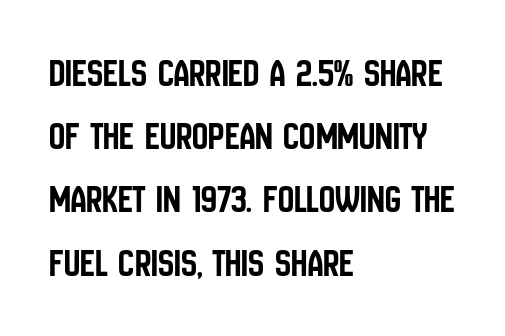
Q: Is the text italic (slanted)? A: No, it is upright.
Q: Is the typeface a serif or a sans-serif typeface? A: Sans-serif.
Q: Is the text underlined? A: No.
Q: How is the paragraph aligned? A: Left-aligned.
Q: Is the spacing between letters normal or unusually wide? A: Normal.
Q: Is the spacing between lines tight, normal or loose? A: Normal.
Q: Width (condensed, normal, or wide)? A: Condensed.
Q: Stroke contrast? A: Low.
Q: x-height? A: Large.
Q: Monospaced? A: No.
